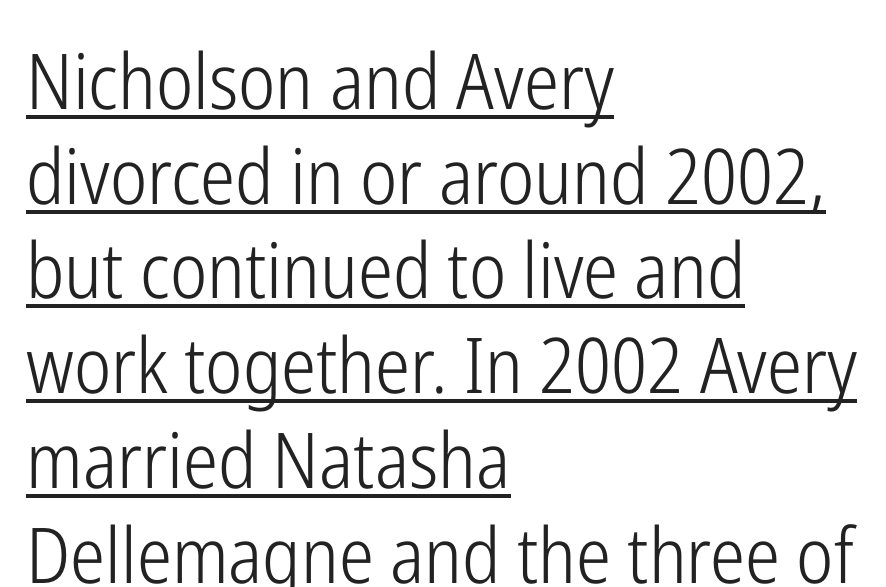
The image shows 77 px light, condensed sans-serif type, upright; set left-aligned, line spacing 1.23x, normal letter spacing, underlined; low stroke contrast and a medium x-height.
